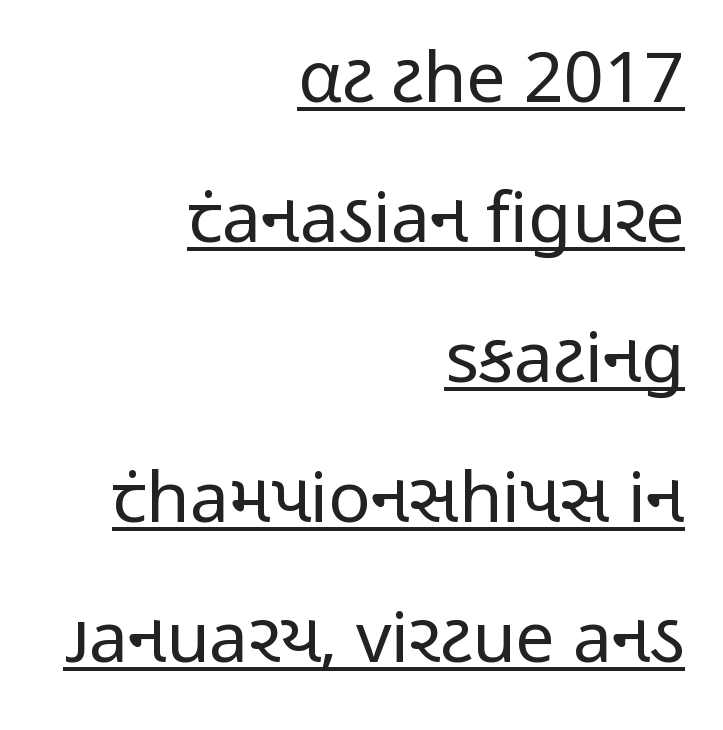
The image shows 70 px regular-weight, condensed sans-serif type, upright; set right-aligned, loose line spacing (2.0x), normal letter spacing, underlined; low stroke contrast and a medium x-height.
